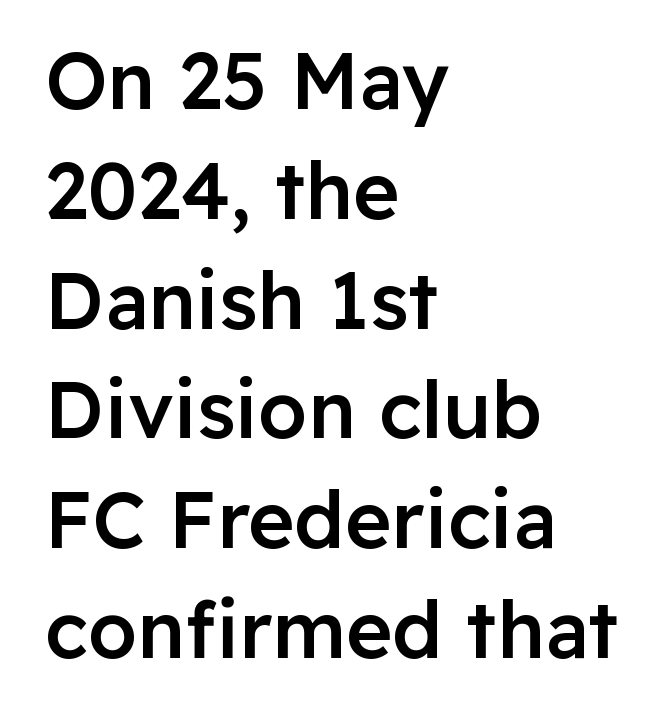
The image shows 79 px semibold sans-serif type, upright; set left-aligned, normal line spacing (1.39x), normal letter spacing, not underlined; low stroke contrast and a medium x-height.
